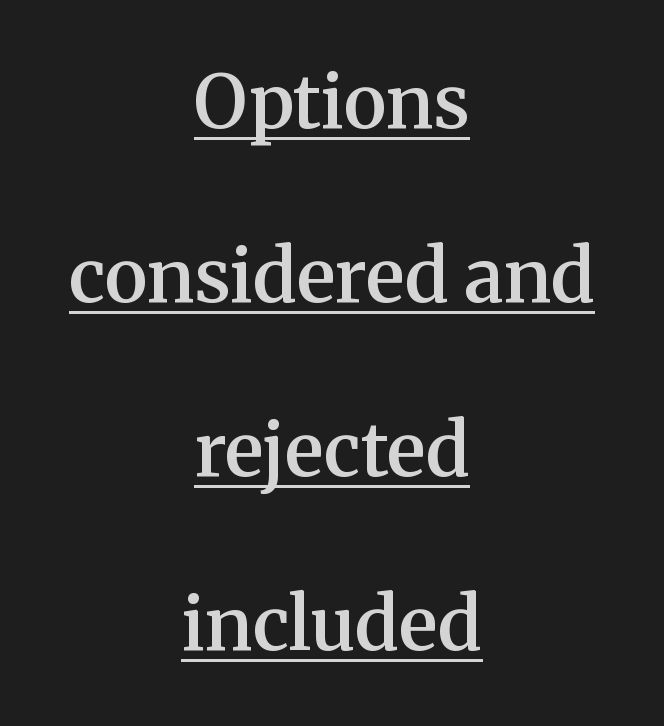
{"serif": "yes", "italic": "no", "bold": "semi", "weight": "semibold", "width": "normal", "stroke_contrast": "medium", "x_height": "medium", "monospaced": "no", "underline": "yes", "align": "center", "line_spacing": "loose", "line_spacing_ratio": 2.35, "letter_spacing": "normal", "letter_spacing_em": 0.0, "glyph_px": 74}
